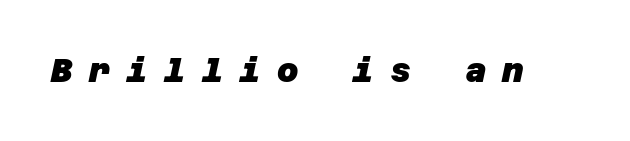
The image shows 33 px heavy sans-serif type; set unusually wide letter spacing (+0.49 em), not underlined; low stroke contrast and a large x-height.
